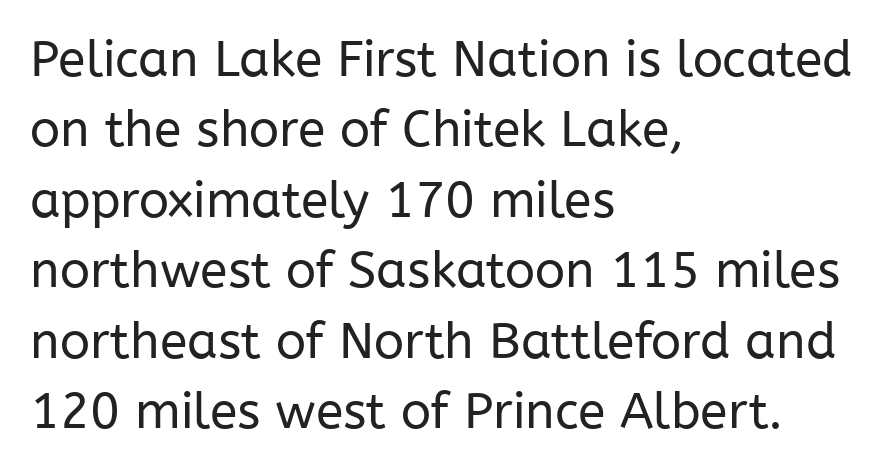
Leftover space on each line is placed entirely after the last word. These glyphs show unthickened strokes, regular width or finer. Nope, not italic — everything's standing straight. The text was rendered using a sans face with plain stroke endings. Between one letter and the next there's only the usual sliver of space. Has an underline been added? It has not.
